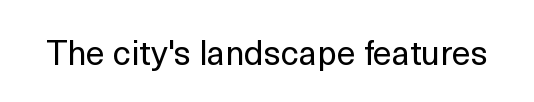
Q: Is the text bold? A: No.
Q: Is the text italic (slanted)? A: No, it is upright.
Q: Is the typeface a serif or a sans-serif typeface? A: Sans-serif.
Q: Is the text underlined? A: No.
Q: Is the spacing between letters normal or unusually wide? A: Normal.
Q: Width (condensed, normal, or wide)? A: Normal.
Q: x-height? A: Medium.
Q: Monospaced? A: No.
